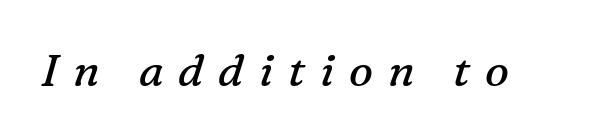
The image shows 45 px regular-weight serif type, italic (leaning right); set unusually wide letter spacing (+0.33 em), not underlined; medium stroke contrast and a medium x-height.
